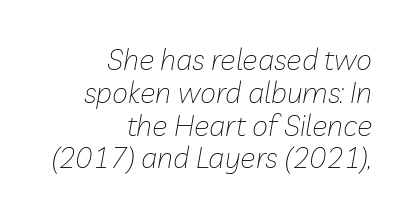
The image shows 29 px thin type, italic (leaning right); set right-aligned, tight line spacing (1.13x), normal letter spacing, not underlined; low stroke contrast and a medium x-height.
